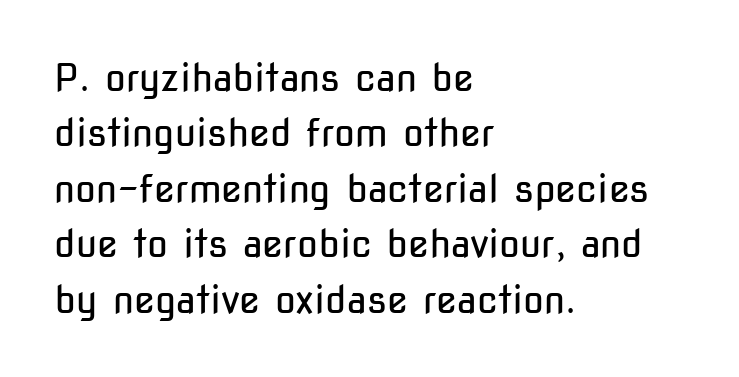
{"serif": "no", "italic": "no", "bold": "no", "weight": "regular", "width": "condensed", "stroke_contrast": "low", "x_height": "medium", "monospaced": "no", "underline": "no", "align": "left", "line_spacing": "normal", "line_spacing_ratio": 1.46, "letter_spacing": "normal", "letter_spacing_em": 0.0, "glyph_px": 38}
